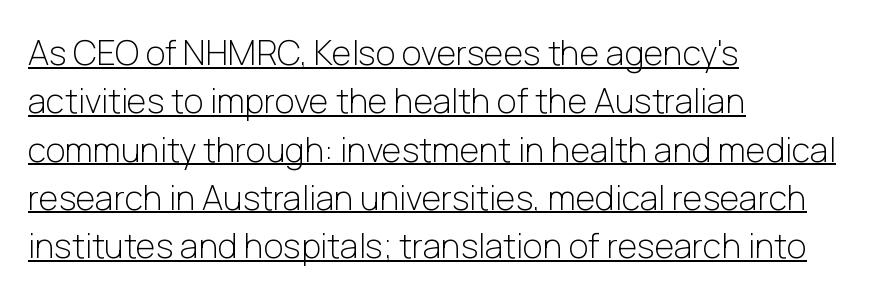
The image shows 34 px light sans-serif type, upright; set left-aligned, normal line spacing (1.42x), normal letter spacing, underlined; low stroke contrast and a medium x-height.
